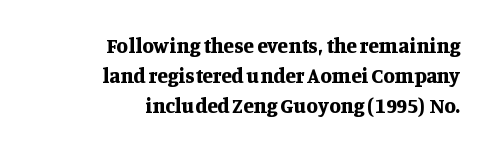
The image shows 21 px bold type, upright; set right-aligned, normal line spacing (1.44x), normal letter spacing, not underlined.
